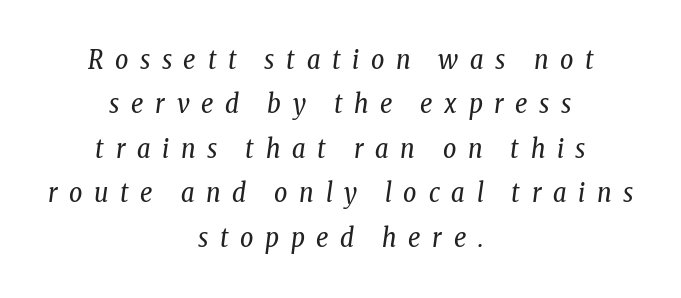
{"italic": "yes", "lean": "right", "slant_degrees": 8, "bold": "no", "underline": "no", "align": "center", "line_spacing_ratio": 1.71, "letter_spacing": "wide", "letter_spacing_em": 0.45, "glyph_px": 26}
